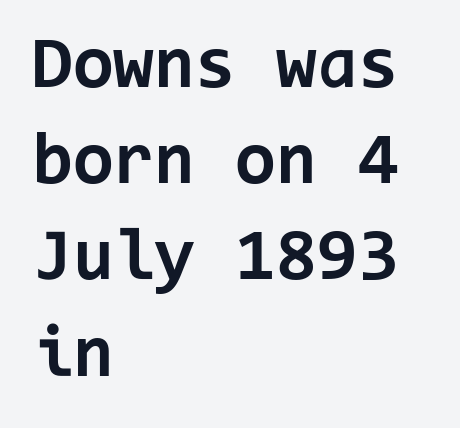
Q: Is the text bold? A: Yes.
Q: Is the text italic (slanted)? A: No, it is upright.
Q: Is the typeface a serif or a sans-serif typeface? A: Sans-serif.
Q: Is the text underlined? A: No.
Q: How is the paragraph aligned? A: Left-aligned.
Q: Is the spacing between letters normal or unusually wide? A: Normal.
Q: Is the spacing between lines tight, normal or loose? A: Normal.
Q: Width (condensed, normal, or wide)? A: Normal.
Q: Stroke contrast? A: Low.
Q: x-height? A: Medium.
Q: Monospaced? A: Yes.
